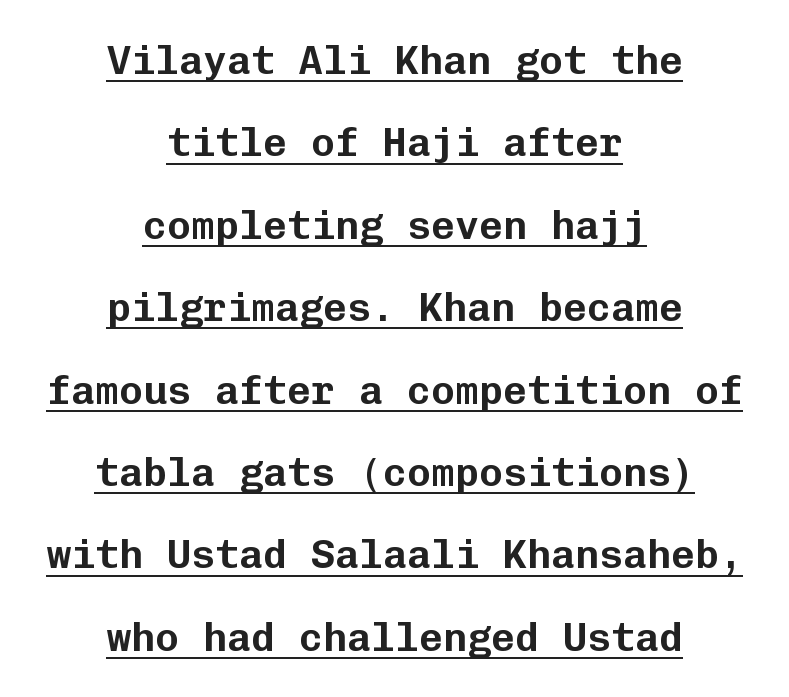
The image shows 40 px sans-serif type, upright, monospaced; set centered, loose line spacing (2.06x), normal letter spacing, underlined; low stroke contrast and a medium x-height.
